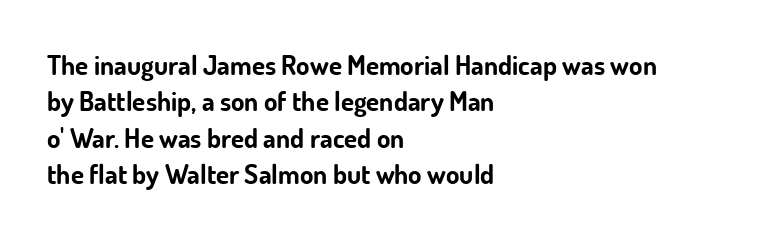
{"italic": "no", "bold": "yes", "underline": "no", "align": "left", "line_spacing": "normal", "line_spacing_ratio": 1.35, "letter_spacing": "normal", "letter_spacing_em": 0.0, "glyph_px": 27}
